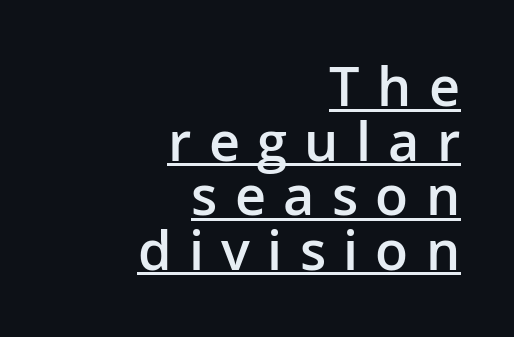
The image shows 54 px semibold sans-serif type, upright; set right-aligned, tight line spacing (1.01x), unusually wide letter spacing (+0.32 em), underlined; low stroke contrast and a medium x-height.
